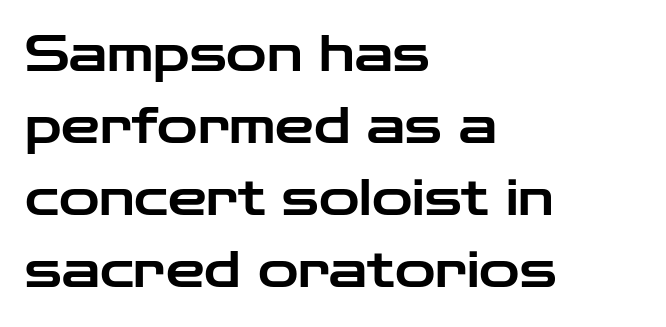
This rendering uses left alignment, leaving the right contour irregular. Caption: standard tracking, unaltered. Style check: upright. Compared with typical paragraphs, the rows here are spaced about the same. The type family on display is of the sans-serif kind.
